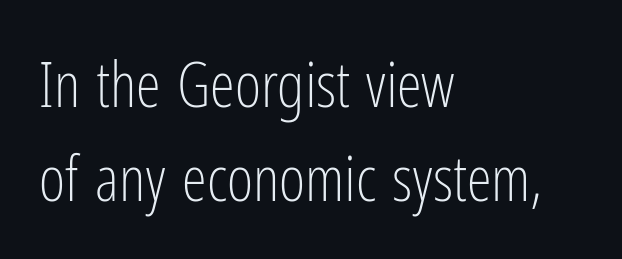
Q: Is the text bold? A: No.
Q: Is the text italic (slanted)? A: No, it is upright.
Q: Is the typeface a serif or a sans-serif typeface? A: Sans-serif.
Q: Is the text underlined? A: No.
Q: How is the paragraph aligned? A: Left-aligned.
Q: Is the spacing between letters normal or unusually wide? A: Normal.
Q: Is the spacing between lines tight, normal or loose? A: Normal.
Q: Width (condensed, normal, or wide)? A: Condensed.
Q: Stroke contrast? A: Low.
Q: x-height? A: Medium.
Q: Monospaced? A: No.
